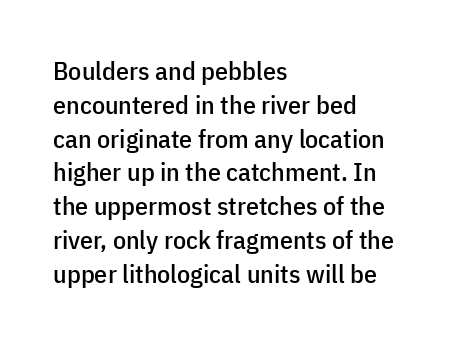
{"italic": "no", "underline": "no", "align": "left", "line_spacing": "normal", "line_spacing_ratio": 1.3, "letter_spacing": "normal", "letter_spacing_em": 0.0, "glyph_px": 26}
